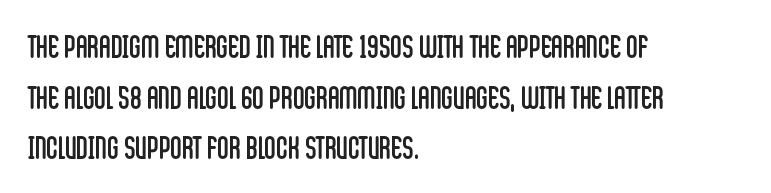
The gaps between neighbouring characters are ordinary and unremarkable. Quick note: underline off. This is not heavy type; no bold has been used. These lines sit exactly where default settings would place them.
